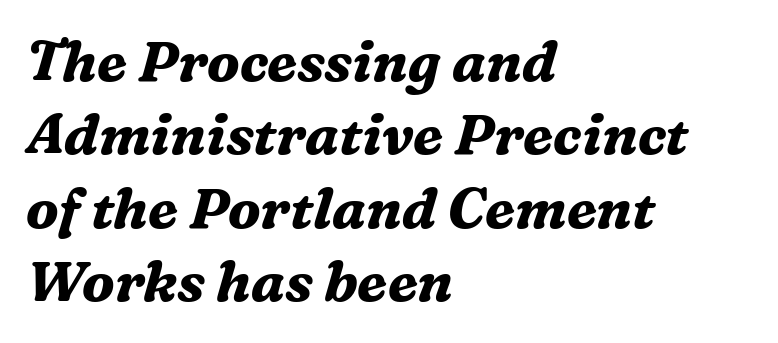
Typographic density is high because the face is bold. The gaps between neighbouring characters are ordinary and unremarkable. Evenly set lines give the paragraph a standard silhouette. The lines are quadded left. Spacing verdict: proportional, widths tailored to each character.
